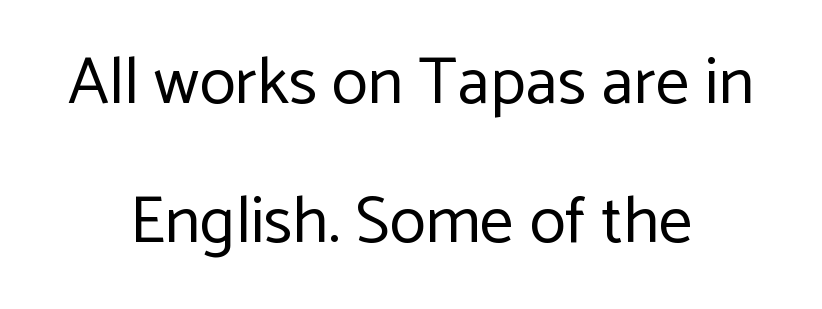
A great deal of white space separates one row of letters from the next. Here the glyphs are tracked normally, forming tight word shapes. The font's upright variant was chosen for this text. Anything drawn beneath the words? Only blank space. One-word summary of the alignment: center. Typographically, this falls in the sans-serif category.
